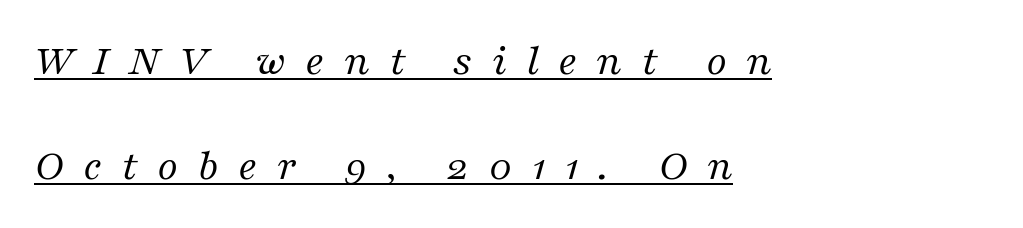
Q: Is the text bold? A: No.
Q: Is the text italic (slanted)? A: Yes, it leans right by about 16 degrees.
Q: Is the typeface a serif or a sans-serif typeface? A: Serif.
Q: Is the text underlined? A: Yes.
Q: How is the paragraph aligned? A: Left-aligned.
Q: Is the spacing between letters normal or unusually wide? A: Unusually wide.
Q: Is the spacing between lines tight, normal or loose? A: Loose.
Q: Width (condensed, normal, or wide)? A: Normal.
Q: Stroke contrast? A: Medium.
Q: x-height? A: Medium.
Q: Monospaced? A: No.
